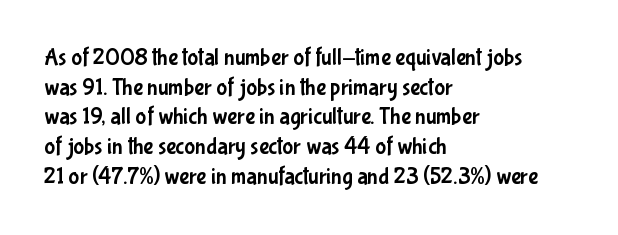
The image shows 23 px text type, upright; set left-aligned, normal line spacing (1.29x), normal letter spacing, not underlined.
